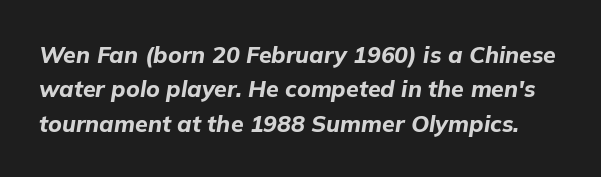
Q: Is the text bold? A: Yes.
Q: Is the text italic (slanted)? A: Yes, it leans right by about 9 degrees.
Q: Is the text underlined? A: No.
Q: Is the spacing between letters normal or unusually wide? A: Normal.
Q: Is the spacing between lines tight, normal or loose? A: Normal.
